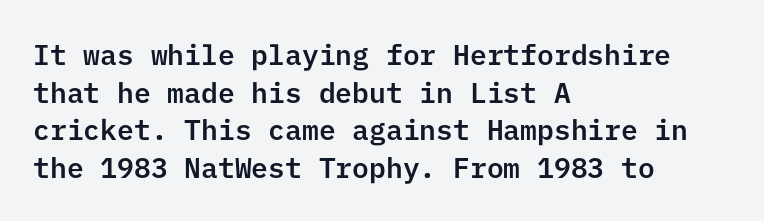
The type is set solid horizontally, with unmodified tracking. The passage shown stacks its lines at a standard gap. Honestly, there is no underline to notice here at all. The font family rendered here belongs to the sans-serif group. Every stem runs plumb, perpendicular to the baseline.
